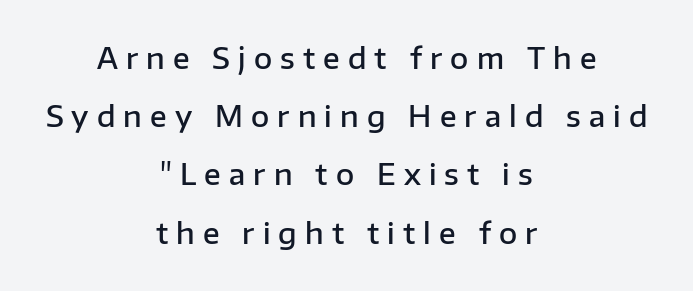
{"serif": "no", "italic": "no", "bold": "semi", "weight": "semibold", "width": "normal", "stroke_contrast": "low", "x_height": "medium", "monospaced": "no", "underline": "no", "align": "center", "line_spacing": "loose", "line_spacing_ratio": 2.08, "letter_spacing": "wide", "letter_spacing_em": 0.29, "glyph_px": 28}
